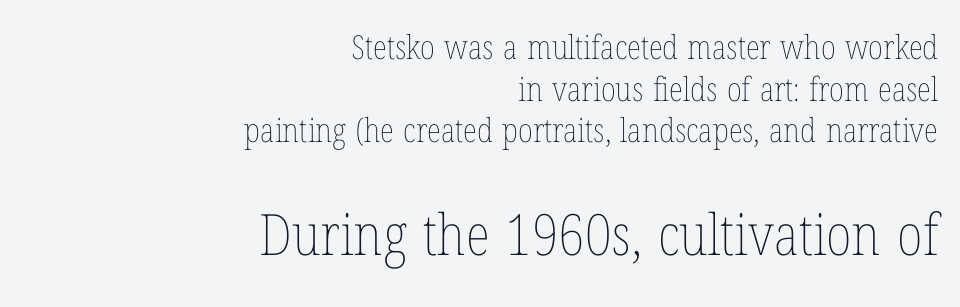
Evenly set lines give the paragraph a standard silhouette. Compared with a typical body face, this is equally light or lighter still. Do the characters align in a grid? No, the font is proportional. Descender tails drop into unmarked territory. Right-aligned paragraph, ragged on the left. Inter-character spacing is left at the font's built-in metrics.
